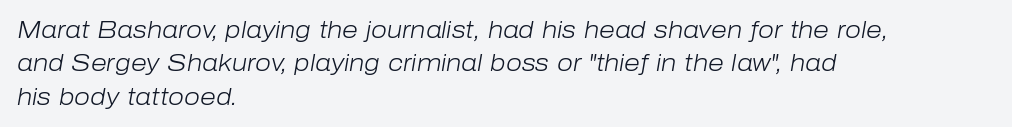
The image shows 23 px text type, italic (leaning right); set left-aligned, normal line spacing (1.45x), normal letter spacing, not underlined.
